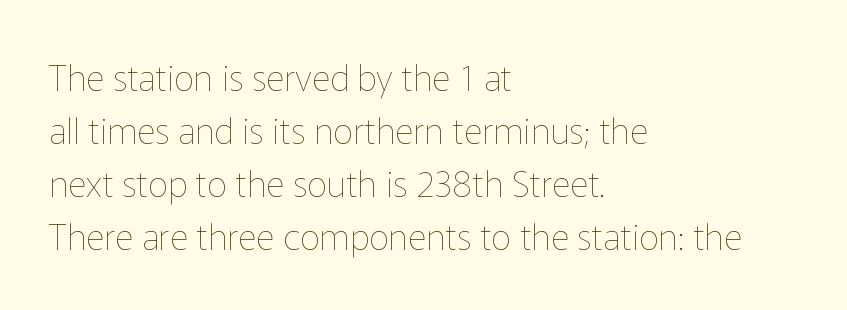
Visually the block forms a straight wall on the left and a jagged coastline on the right. Characters remain perfectly vertical along every line. A normal amount of white space separates one row of letters from the next. Each letter keeps its own natural width here, so spacing adapts to shape. The type is set solid horizontally, with unmodified tracking.
